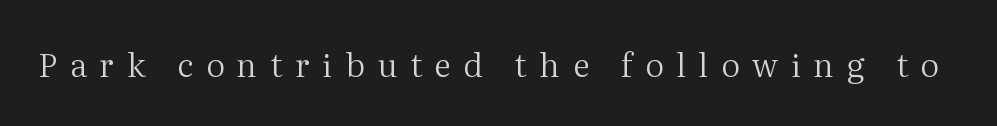
Q: Is the text bold? A: No.
Q: Is the text italic (slanted)? A: No, it is upright.
Q: Is the typeface a serif or a sans-serif typeface? A: Serif.
Q: Is the text underlined? A: No.
Q: Is the spacing between letters normal or unusually wide? A: Unusually wide.
Q: Width (condensed, normal, or wide)? A: Normal.
Q: Stroke contrast? A: Medium.
Q: x-height? A: Medium.
Q: Monospaced? A: No.
